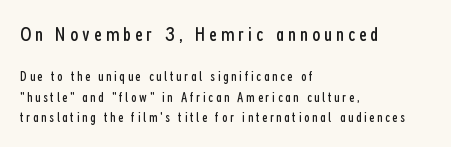
The image shows 21 px text type, upright; set left-aligned, normal line spacing (1.46x), not underlined; the first (top) block is 1.5x larger.
